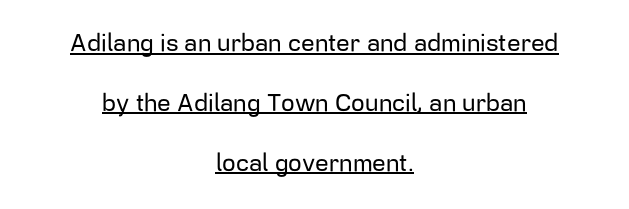
The string is rendered with underlining switched on. What stands out about the letter spacing? Nothing — it is the standard amount. These lines are centered, leaving both edges ragged. This block would shrink considerably if given ordinary leading; it's expanded now. The letters stand upright; this is a roman face.
